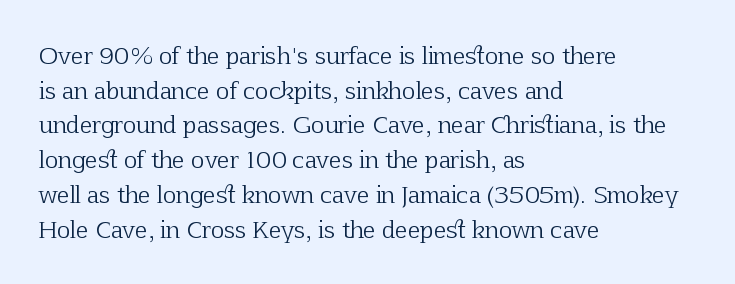
{"italic": "no", "bold": "no", "underline": "no", "align": "left", "line_spacing": "normal", "line_spacing_ratio": 1.51, "letter_spacing": "normal", "letter_spacing_em": 0.0, "glyph_px": 23}
